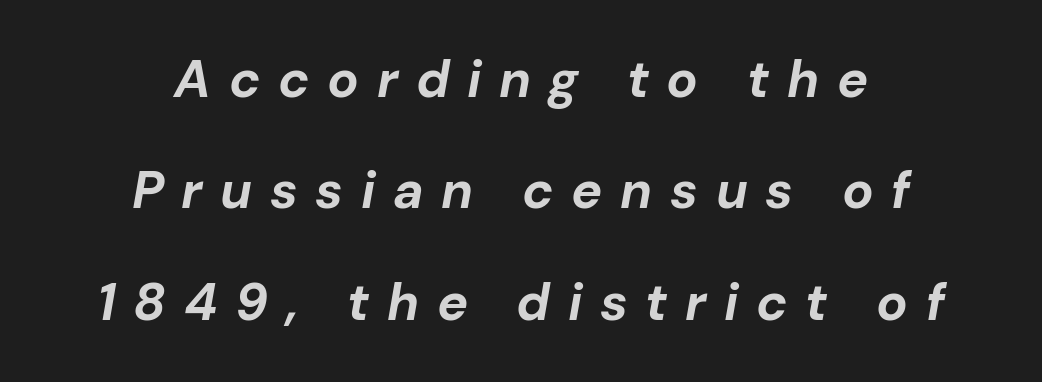
Is the type slanted? Yes — the strokes lean at a clear angle. How heavy is the stroke? Heavy — this is a bold. Clear beneath every line of the passage. The paragraph has two soft edges and a firm central axis.
